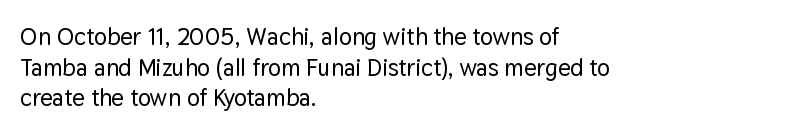
The image shows 24 px text type, upright; set left-aligned, normal line spacing (1.28x), normal letter spacing, not underlined.
